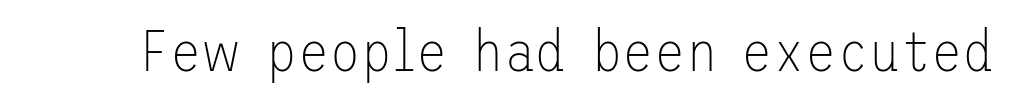
Each letter's strokes conclude bluntly, with no projecting serifs. Compared with a typical body face, this is equally light or lighter still. There is no visible air inserted between adjacent glyphs. Descender tails drop into unmarked territory. In terms of posture, this sample is upright.
